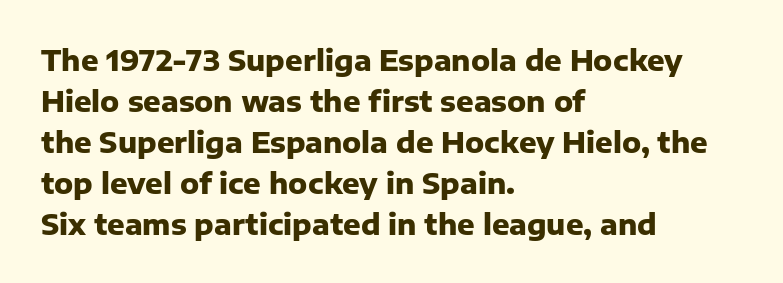
The image shows 29 px heavy sans-serif type, upright; set left-aligned, normal line spacing (1.41x), normal letter spacing, not underlined; low stroke contrast and a medium x-height.
